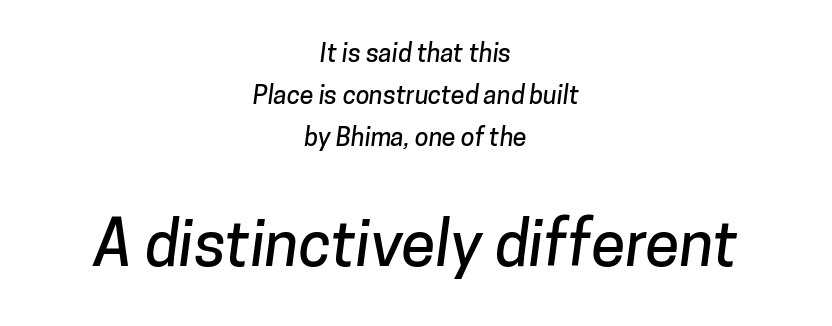
No word sits above an underline. Caption: upper text group reduced, lower text group enlarged. Short and long lines alike share a common midpoint. Varying glyph widths throughout — classic text-font behaviour.
